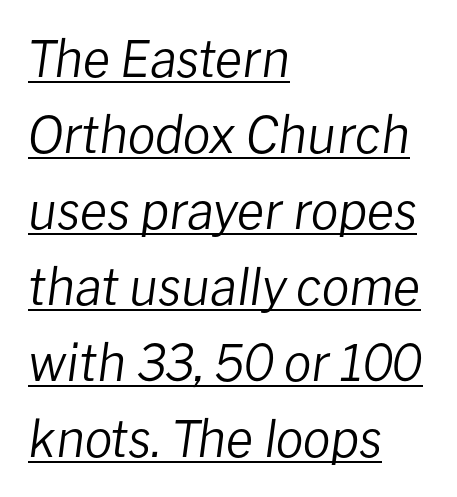
Q: Is the text bold? A: No.
Q: Is the text italic (slanted)? A: Yes, it leans right by about 8 degrees.
Q: Is the text underlined? A: Yes.
Q: How is the paragraph aligned? A: Left-aligned.
Q: Is the spacing between letters normal or unusually wide? A: Normal.
Q: Is the spacing between lines tight, normal or loose? A: Normal.
Q: Width (condensed, normal, or wide)? A: Normal.
Q: Stroke contrast? A: Low.
Q: x-height? A: Medium.
Q: Monospaced? A: No.
